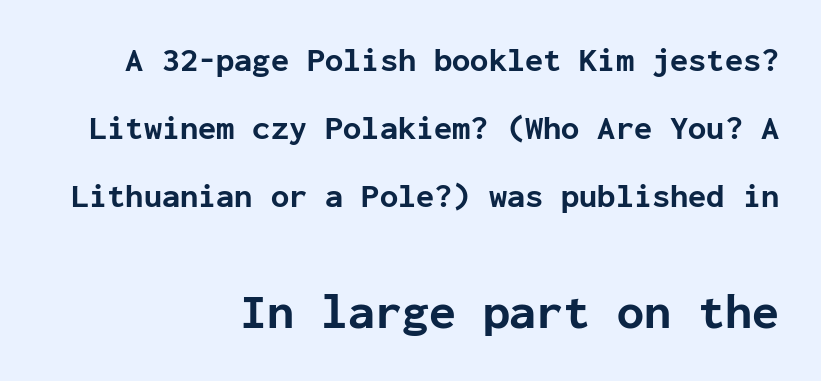
Q: Is the text bold? A: Yes.
Q: Is the text italic (slanted)? A: No, it is upright.
Q: Is the typeface a serif or a sans-serif typeface? A: Sans-serif.
Q: Is the text underlined? A: No.
Q: How is the paragraph aligned? A: Right-aligned.
Q: Is the spacing between letters normal or unusually wide? A: Normal.
Q: Is the spacing between lines tight, normal or loose? A: Loose.
Q: Which block of text is set in a larger size, the first (top) or the second (bottom)? A: The second (bottom) one.
Q: Width (condensed, normal, or wide)? A: Normal.
Q: Stroke contrast? A: Low.
Q: x-height? A: Medium.
Q: Monospaced? A: Yes.
